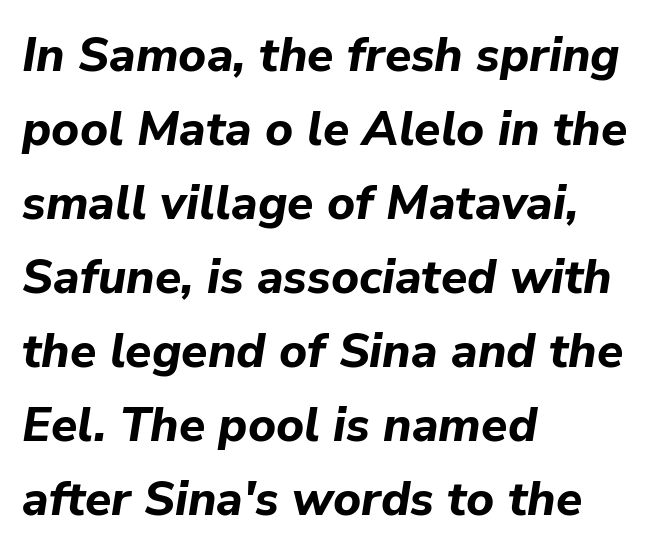
Q: Is the text bold? A: Yes.
Q: Is the text italic (slanted)? A: Yes, it leans right by about 9 degrees.
Q: Is the text underlined? A: No.
Q: How is the paragraph aligned? A: Left-aligned.
Q: Is the spacing between letters normal or unusually wide? A: Normal.
Q: Is the spacing between lines tight, normal or loose? A: Normal.
Q: Width (condensed, normal, or wide)? A: Normal.
Q: Stroke contrast? A: Low.
Q: x-height? A: Medium.
Q: Monospaced? A: No.
